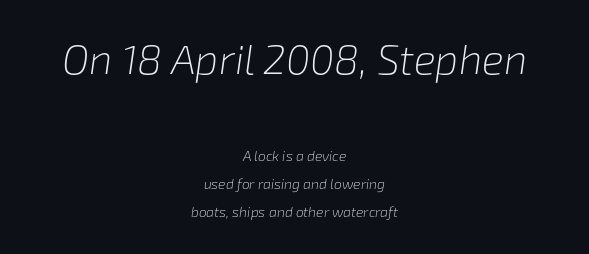
Q: Is the text bold? A: No.
Q: Is the text italic (slanted)? A: Yes, it leans right by about 8 degrees.
Q: Is the text underlined? A: No.
Q: How is the paragraph aligned? A: Centered.
Q: Is the spacing between letters normal or unusually wide? A: Normal.
Q: Is the spacing between lines tight, normal or loose? A: Loose.
Q: Which block of text is set in a larger size, the first (top) or the second (bottom)? A: The first (top) one.
Q: Width (condensed, normal, or wide)? A: Normal.
Q: Stroke contrast? A: Low.
Q: x-height? A: Medium.
Q: Monospaced? A: No.
